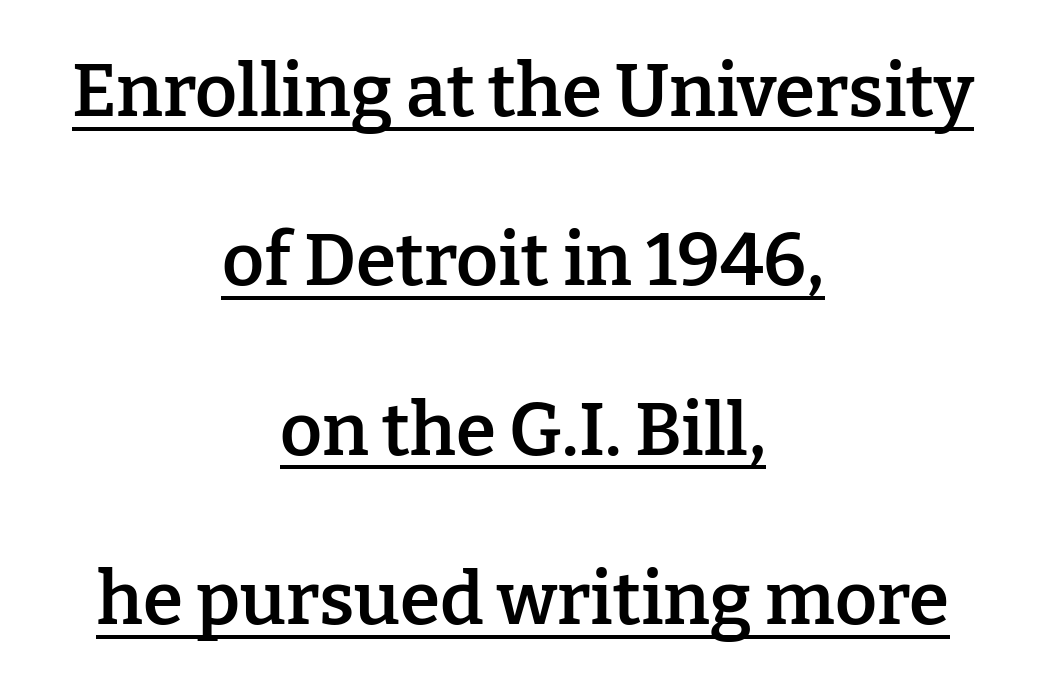
The image shows 73 px semibold serif type, upright; set centered, loose line spacing (2.32x), normal letter spacing, underlined; low stroke contrast and a medium x-height.
